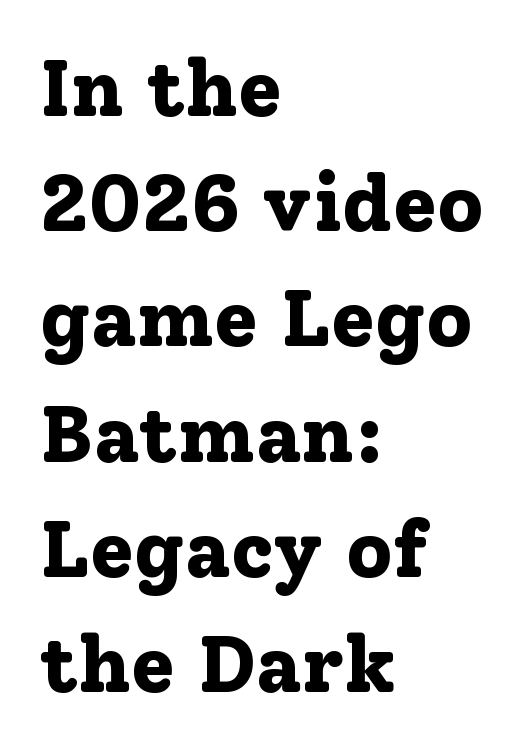
A typesetter would call this leading conventional body-copy spacing. The characters display serif detailing at their extremities. Caption: multi-line text, flush left, ragged right. Standard letterfit; no display-style spreading of the glyphs.
